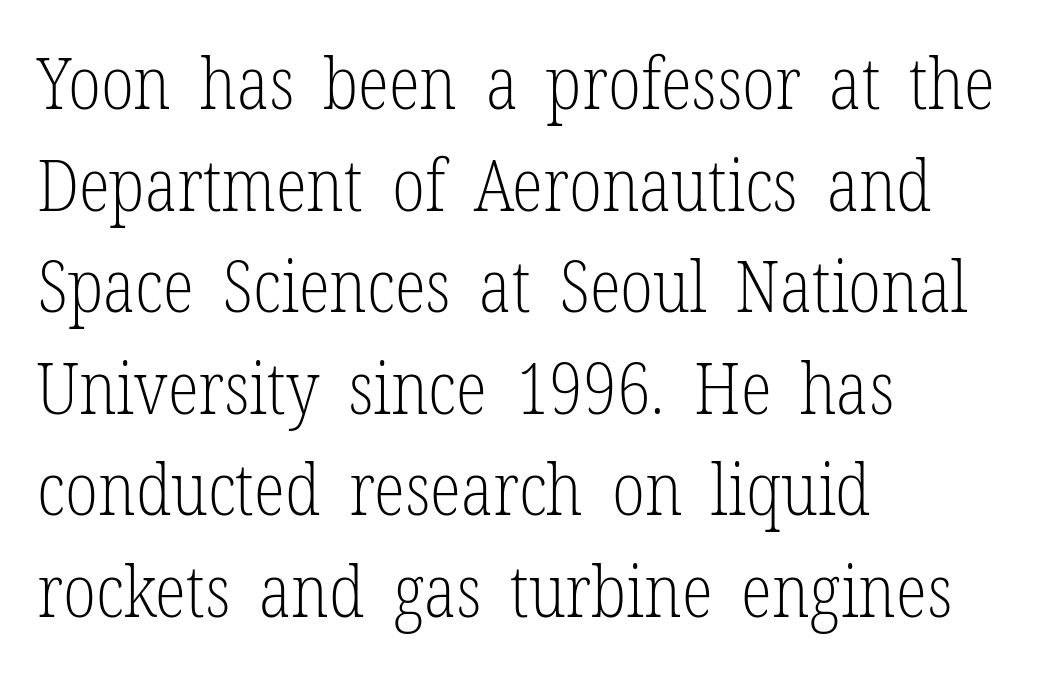
The specimen reads as upright at a glance. The strip under each line holds only bare page. Does extra space separate the letters? No, they use regular spacing. This sample has the flowing, uneven cadence of proportional lettering.
